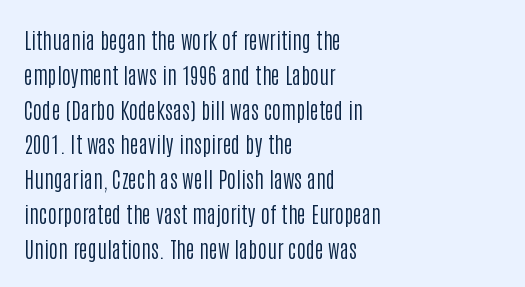
All the whitespace from short lines collects on the right. No extra tracking has been applied to these lines. Characters remain perfectly vertical along every line. The space beneath each line is pristine and unruled. Vertical stems look standard width or narrower in stroke.
